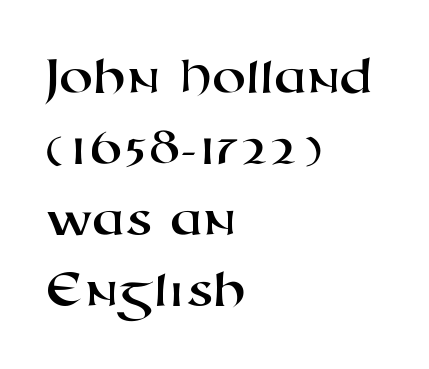
Q: Is the typeface a serif or a sans-serif typeface? A: Sans-serif.
Q: Is the text underlined? A: No.
Q: How is the paragraph aligned? A: Left-aligned.
Q: Is the spacing between letters normal or unusually wide? A: Normal.
Q: Is the spacing between lines tight, normal or loose? A: Normal.
Q: Width (condensed, normal, or wide)? A: Wide.
Q: Stroke contrast? A: High.
Q: x-height? A: Medium.
Q: Monospaced? A: No.
